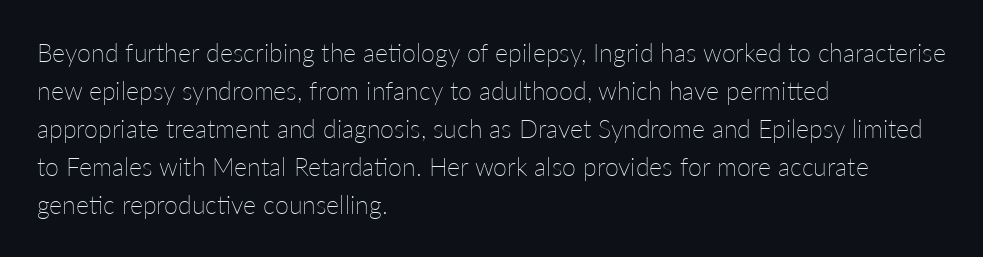
Q: Is the text bold? A: No.
Q: Is the text italic (slanted)? A: No, it is upright.
Q: Is the text underlined? A: No.
Q: How is the paragraph aligned? A: Left-aligned.
Q: Is the spacing between letters normal or unusually wide? A: Normal.
Q: Is the spacing between lines tight, normal or loose? A: Normal.
